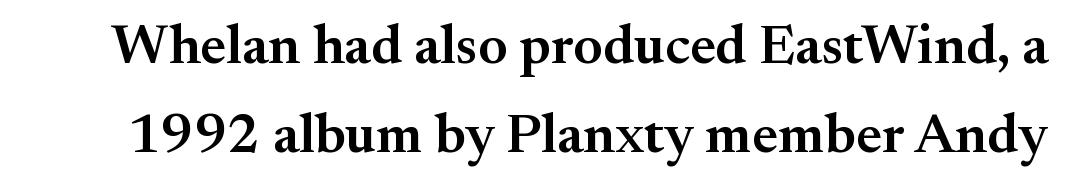
The image shows 56 px semibold serif type, upright; set normal line spacing (1.59x), normal letter spacing, not underlined; medium stroke contrast and a small x-height.
